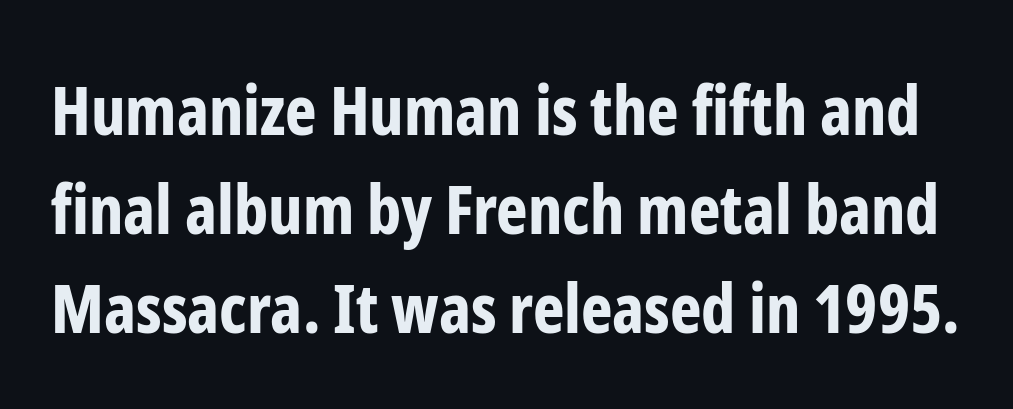
This sample keeps an unexceptional amount of space between lines. Does the type have serifs? No, each stem ends abruptly. Strokes here are thick enough to call this a true bold. The foot of each line stays bare and open. When letters stand straight like this, we call the style roman or upright.
